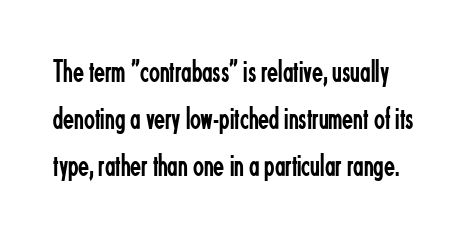
The text was rendered using a sans face with plain stroke endings. This rendering features lettering with no underline. Each new line begins a customary step beneath the previous one. Characters remain perfectly vertical along every line.
